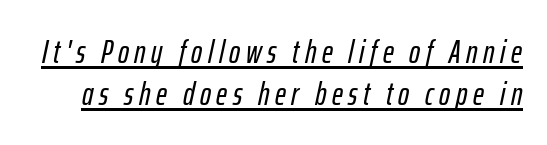
{"italic": "yes", "lean": "right", "slant_degrees": 12, "width": "condensed", "stroke_contrast": "low", "x_height": "medium", "monospaced": "no", "underline": "yes", "line_spacing": "normal", "line_spacing_ratio": 1.27, "glyph_px": 33}
